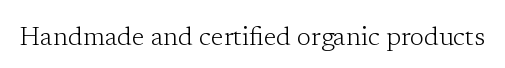
{"italic": "no", "bold": "no", "underline": "no", "letter_spacing": "normal", "letter_spacing_em": 0.0, "glyph_px": 26}
